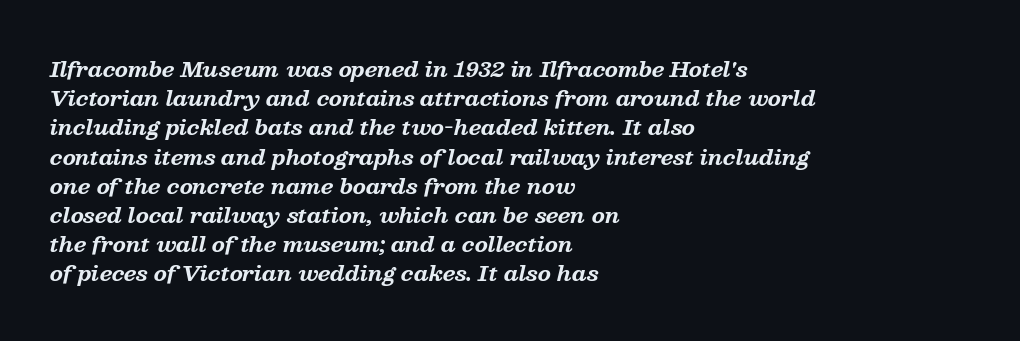
The image shows 21 px bold type, italic (leaning right); set left-aligned, normal line spacing (1.39x), normal letter spacing, not underlined.
